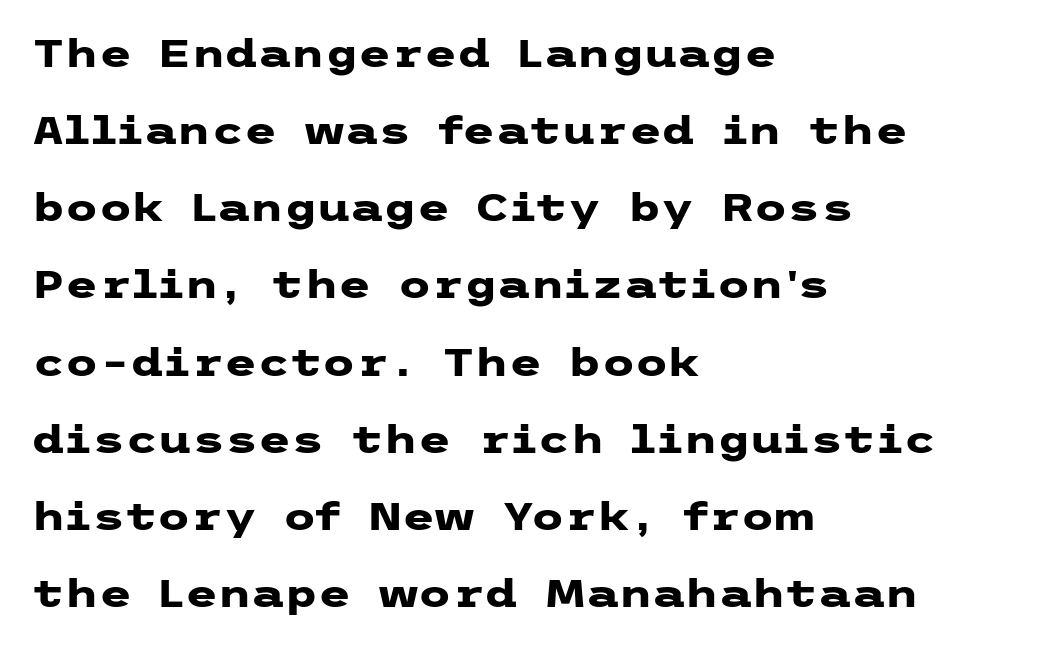
Q: Is the text bold? A: Yes.
Q: Is the text italic (slanted)? A: No, it is upright.
Q: Is the typeface a serif or a sans-serif typeface? A: Sans-serif.
Q: Is the text underlined? A: No.
Q: How is the paragraph aligned? A: Left-aligned.
Q: Is the spacing between letters normal or unusually wide? A: Normal.
Q: Is the spacing between lines tight, normal or loose? A: Loose.
Q: Width (condensed, normal, or wide)? A: Wide.
Q: Stroke contrast? A: Low.
Q: x-height? A: Medium.
